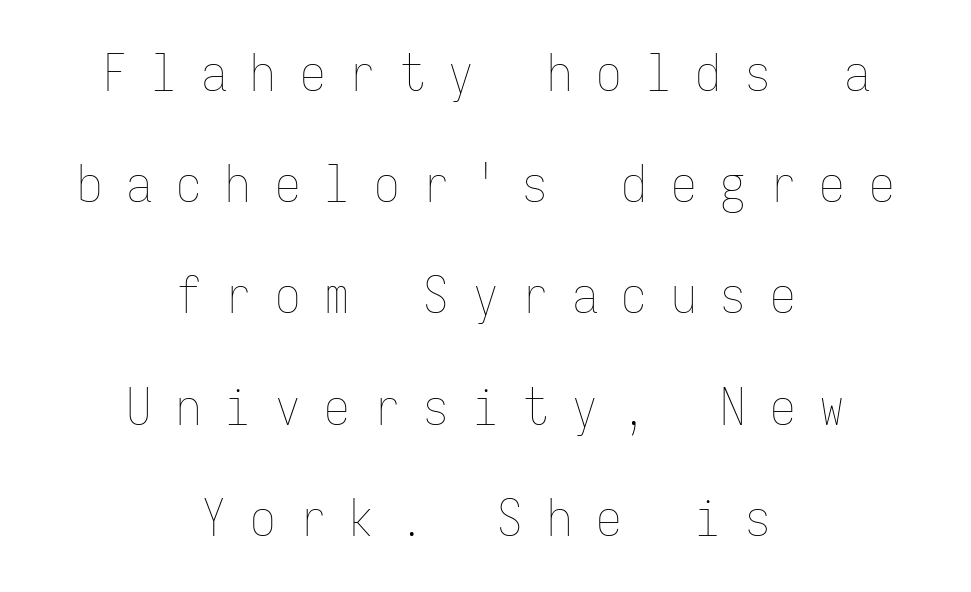
{"italic": "no", "bold": "no", "weight": "thin", "width": "condensed", "stroke_contrast": "low", "x_height": "medium", "monospaced": "yes", "underline": "no", "align": "center", "line_spacing": "loose", "line_spacing_ratio": 2.18, "letter_spacing": "wide", "letter_spacing_em": 0.47, "glyph_px": 51}
